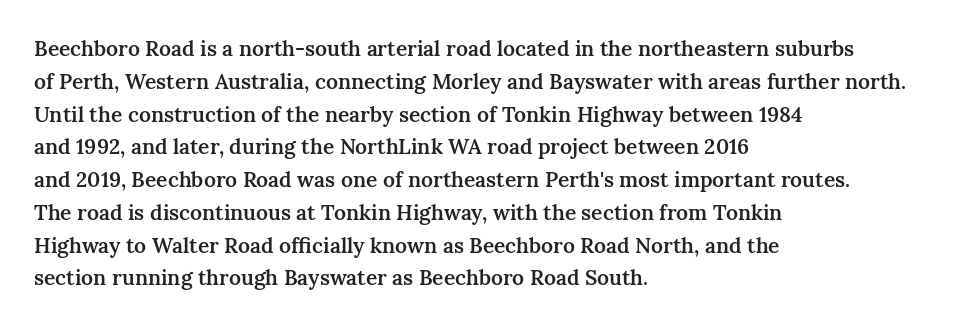
{"italic": "no", "bold": "semi", "underline": "no", "align": "left", "line_spacing": "normal", "line_spacing_ratio": 1.56, "letter_spacing": "normal", "letter_spacing_em": 0.0, "glyph_px": 21}
